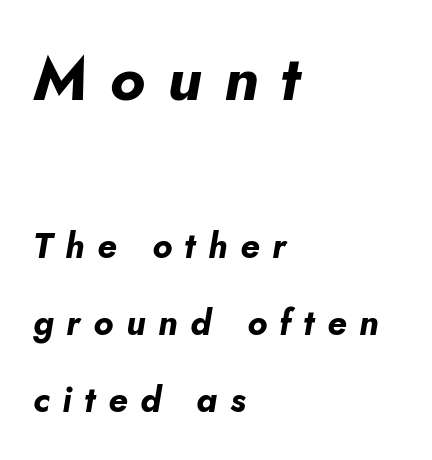
This rendering features lettering with no underline. Slant detected: the letters are inclined. Note the varied advance widths — an 'i' is clearly narrower than an 'm'. Line beginnings align vertically; line endings do not. These lines carry a lot of weight — the face is fully bold. The rendering uses a large line-height, opening up the rows.
